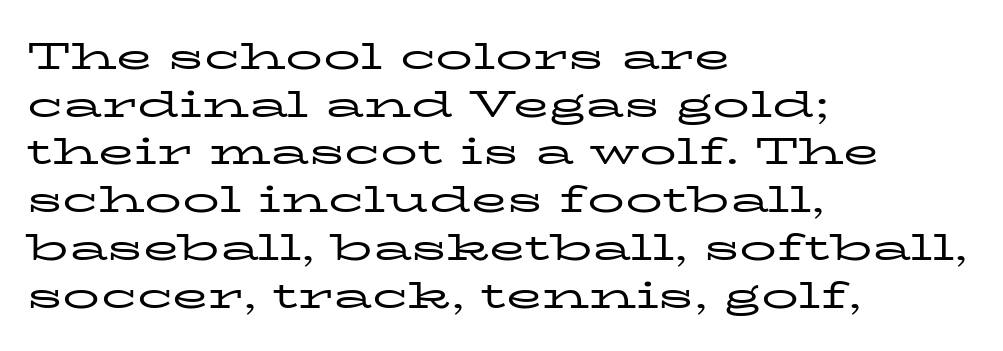
Yep, those are serifs on the letters. Do the characters align in a grid? No, the font is proportional. Lines of text with bare space underneath. In CSS terms this would be text-align: left. In terms of letterspacing, this is plain default setting.
